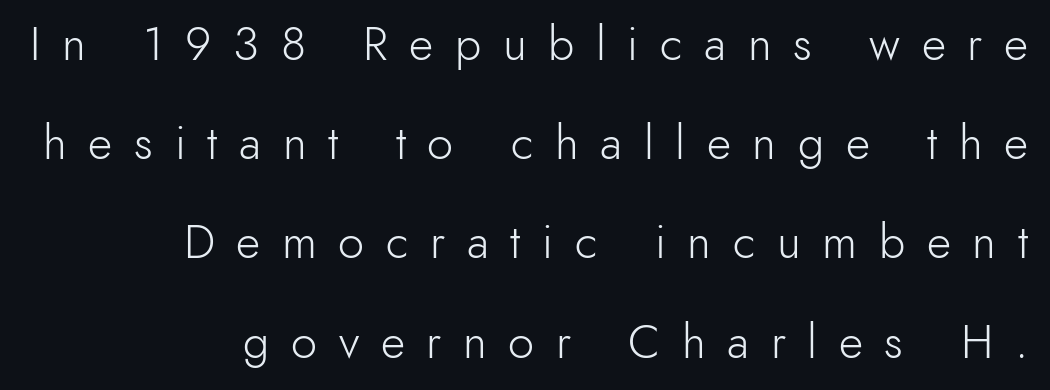
The image shows 47 px light sans-serif type, upright; set right-aligned, loose line spacing (2.11x), unusually wide letter spacing (+0.46 em), not underlined; a small x-height.
